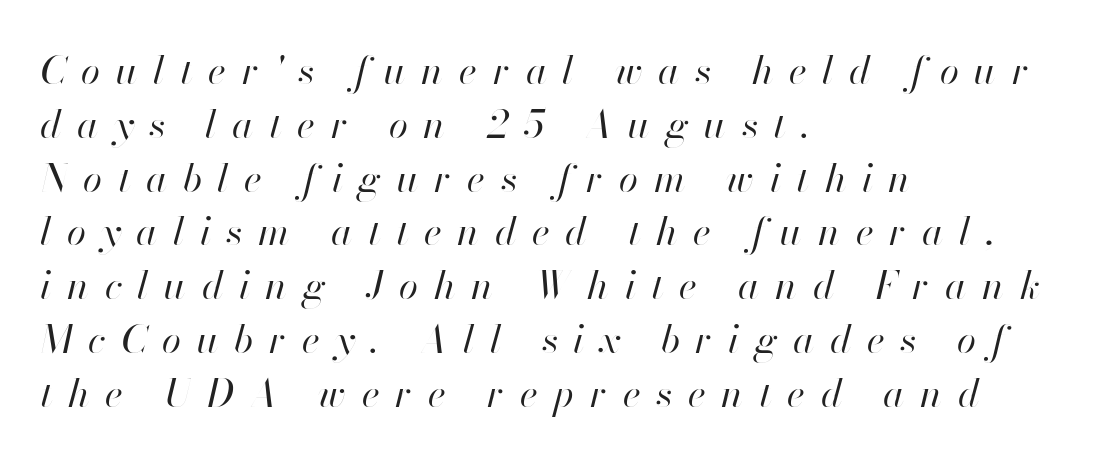
Q: Is the text bold? A: No.
Q: Is the text italic (slanted)? A: Yes, it leans right by about 13 degrees.
Q: Is the text underlined? A: No.
Q: How is the paragraph aligned? A: Left-aligned.
Q: Is the spacing between letters normal or unusually wide? A: Unusually wide.
Q: Is the spacing between lines tight, normal or loose? A: Normal.
Q: Width (condensed, normal, or wide)? A: Normal.
Q: Stroke contrast? A: High.
Q: x-height? A: Small.
Q: Monospaced? A: No.
